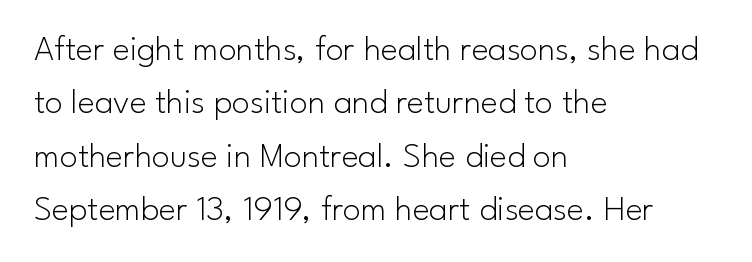
Horizontal bands of white between lines are of average thickness. Check the space under the baseline: it is left empty. In terms of letterspacing, this is plain default setting. This sample is left-justified, so line endings fall wherever the words run out.
